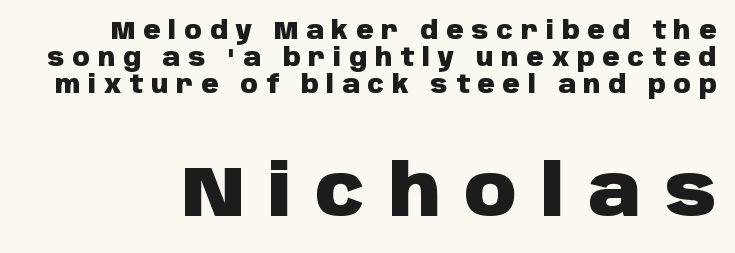
{"serif": "no", "italic": "no", "bold": "yes", "weight": "heavy", "width": "normal", "stroke_contrast": "low", "x_height": "large", "monospaced": "no", "underline": "no", "line_spacing": "tight", "line_spacing_ratio": 1.13, "letter_spacing": "wide", "letter_spacing_em": 0.33, "larger_block": "second", "size_ratio": 3.0, "glyph_px": 72}
